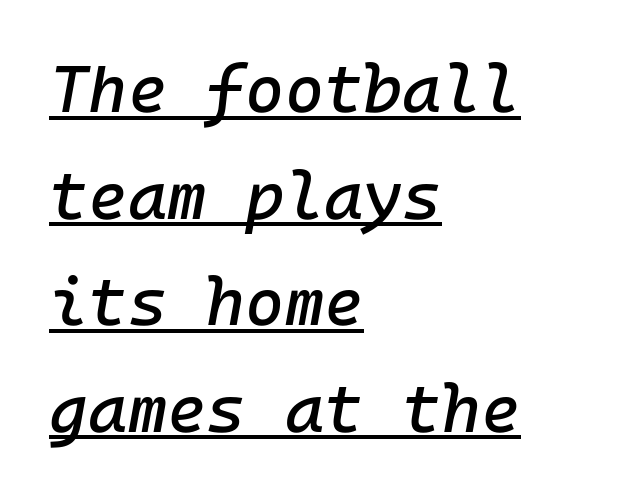
The image shows 67 px text type, italic (leaning right); set left-aligned, normal line spacing (1.59x), normal letter spacing, underlined; low stroke contrast and a medium x-height.
